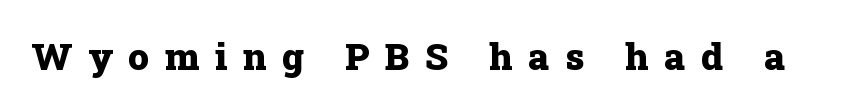
{"serif": "yes", "italic": "no", "bold": "yes", "weight": "heavy", "width": "normal", "stroke_contrast": "low", "x_height": "medium", "monospaced": "no", "underline": "no", "letter_spacing": "wide", "letter_spacing_em": 0.43, "glyph_px": 37}
